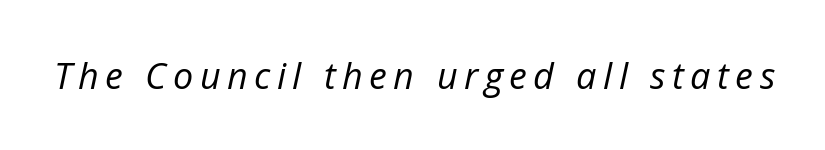
Q: Is the text bold? A: No.
Q: Is the text italic (slanted)? A: Yes, it leans right by about 12 degrees.
Q: Is the text underlined? A: No.
Q: Width (condensed, normal, or wide)? A: Normal.
Q: Stroke contrast? A: Low.
Q: x-height? A: Medium.
Q: Monospaced? A: No.
